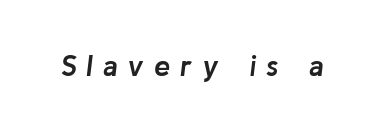
Q: Is the text bold? A: Yes.
Q: Is the text italic (slanted)? A: Yes, it leans right by about 8 degrees.
Q: Is the text underlined? A: No.
Q: Is the spacing between letters normal or unusually wide? A: Unusually wide.
Q: Width (condensed, normal, or wide)? A: Normal.
Q: Stroke contrast? A: Low.
Q: x-height? A: Medium.
Q: Monospaced? A: No.
